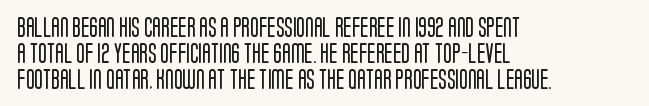
Q: Is the text bold? A: No.
Q: Is the text italic (slanted)? A: No, it is upright.
Q: Is the text underlined? A: No.
Q: How is the paragraph aligned? A: Left-aligned.
Q: Is the spacing between letters normal or unusually wide? A: Normal.
Q: Is the spacing between lines tight, normal or loose? A: Normal.
